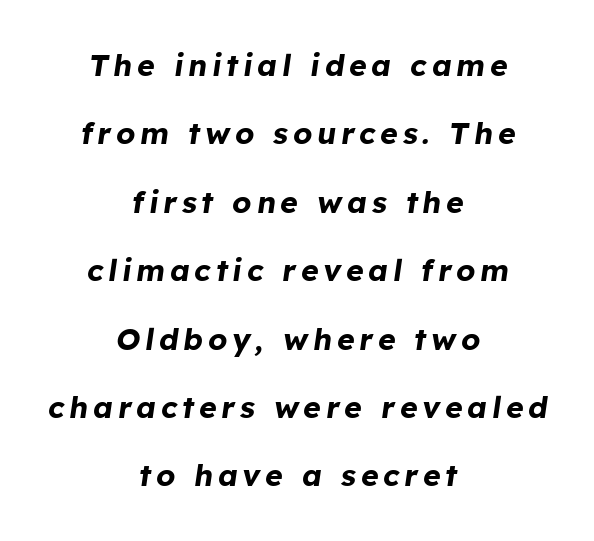
Posture: slanted. No word sits above an underline. Each glyph is drawn with heavy, bold strokes. Horizontal bands of white between lines are thick stripes. These lines are rendered in a variable-pitch font. Typeset on center — no edge is straight.
